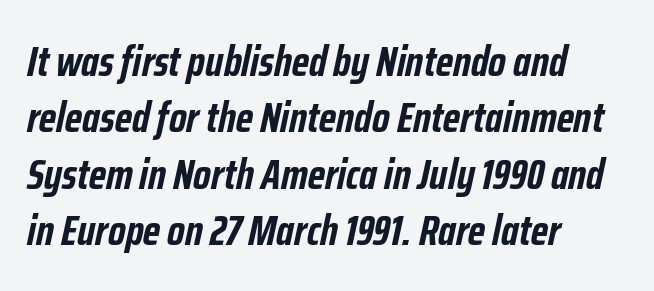
Letter spacing: default. Horizontal alignment here is leftward, the default for most running prose. Honestly, the row spacing looks completely unremarkable. Compared with ordinary roman type, these characters are visibly tilted. The zone under the glyphs is completely vacant. Each letter keeps its own natural width here, so spacing adapts to shape.
